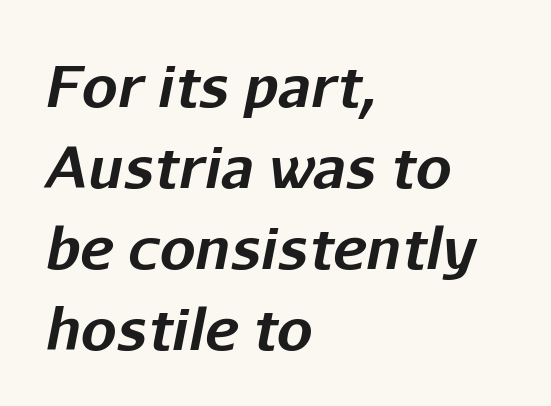
Line spacing here is normal. Just letters on the line, the space beneath them empty. A student would call this left alignment; a typographer would say flush left, rag right. Notice how the stems are inclined rather than vertical — that's the hallmark of italics.
